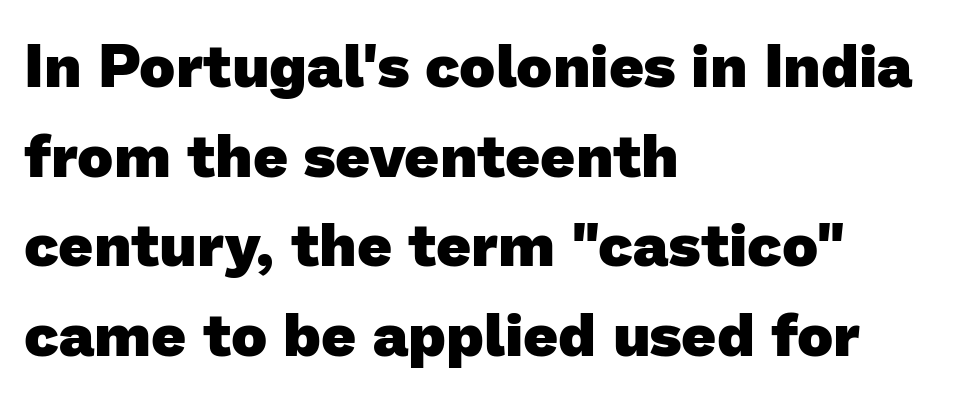
Q: Is the text bold? A: Yes.
Q: Is the typeface a serif or a sans-serif typeface? A: Sans-serif.
Q: Is the text underlined? A: No.
Q: How is the paragraph aligned? A: Left-aligned.
Q: Is the spacing between letters normal or unusually wide? A: Normal.
Q: Is the spacing between lines tight, normal or loose? A: Normal.
Q: Width (condensed, normal, or wide)? A: Normal.
Q: Stroke contrast? A: Low.
Q: x-height? A: Medium.
Q: Monospaced? A: No.
